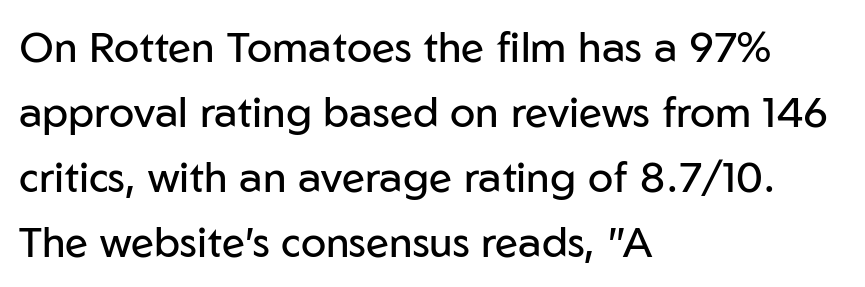
Q: Is the text bold? A: No.
Q: Is the text italic (slanted)? A: No, it is upright.
Q: Is the typeface a serif or a sans-serif typeface? A: Sans-serif.
Q: Is the text underlined? A: No.
Q: How is the paragraph aligned? A: Left-aligned.
Q: Is the spacing between letters normal or unusually wide? A: Normal.
Q: Is the spacing between lines tight, normal or loose? A: Normal.
Q: Width (condensed, normal, or wide)? A: Normal.
Q: Stroke contrast? A: Low.
Q: x-height? A: Medium.
Q: Monospaced? A: No.
